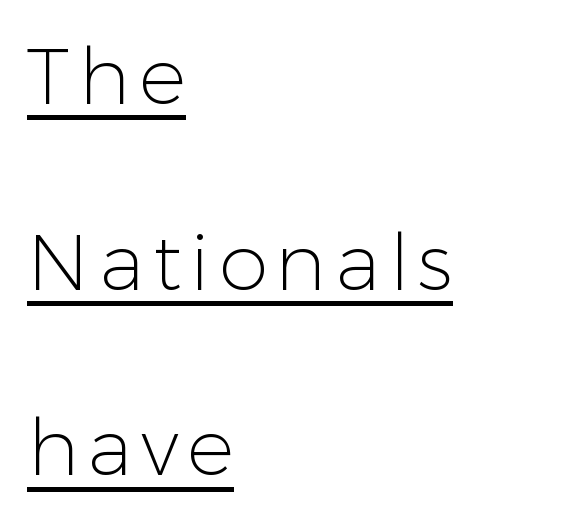
Q: Is the text bold? A: No.
Q: Is the text italic (slanted)? A: No, it is upright.
Q: Is the typeface a serif or a sans-serif typeface? A: Sans-serif.
Q: Is the text underlined? A: Yes.
Q: How is the paragraph aligned? A: Left-aligned.
Q: Is the spacing between lines tight, normal or loose? A: Loose.
Q: Width (condensed, normal, or wide)? A: Normal.
Q: Stroke contrast? A: Low.
Q: x-height? A: Medium.
Q: Monospaced? A: No.
